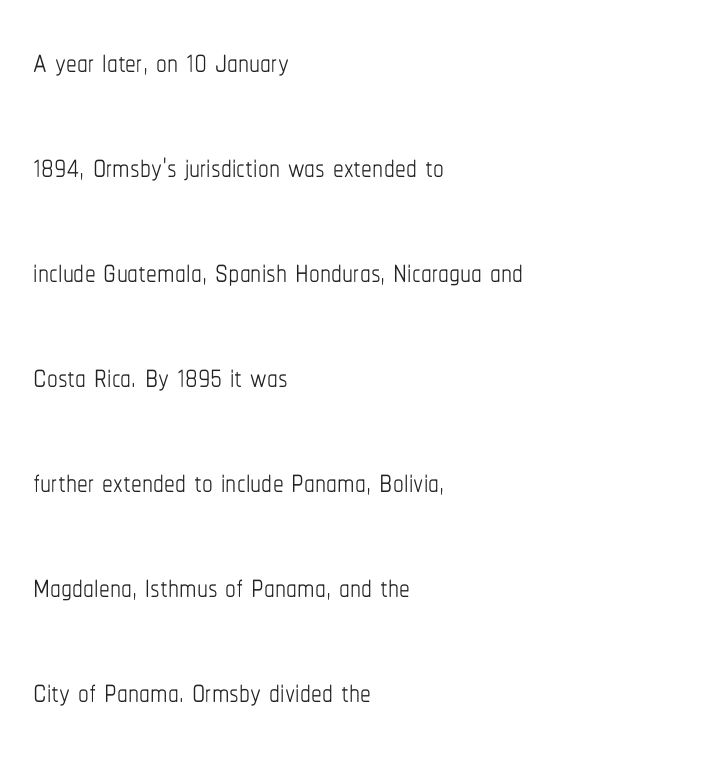
{"italic": "no", "bold": "no", "weight": "thin", "width": "condensed", "stroke_contrast": "low", "x_height": "medium", "monospaced": "no", "underline": "no", "align": "left", "line_spacing": "loose", "line_spacing_ratio": 2.44, "letter_spacing": "normal", "letter_spacing_em": 0.0, "glyph_px": 43}
